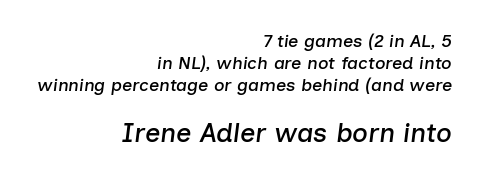
The space directly below the letters is spotless. Alignment: flush right. Compared with ordinary roman type, these characters are visibly tilted. Small over large — that's the arrangement of the two blocks here.
